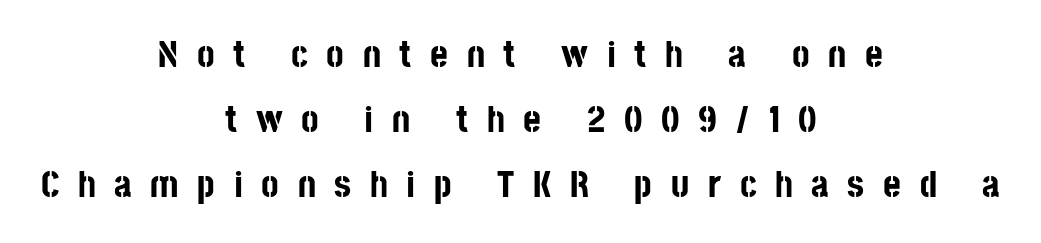
Q: Is the text bold? A: Yes.
Q: Is the text italic (slanted)? A: No, it is upright.
Q: Is the typeface a serif or a sans-serif typeface? A: Sans-serif.
Q: Is the text underlined? A: No.
Q: How is the paragraph aligned? A: Centered.
Q: Is the spacing between letters normal or unusually wide? A: Unusually wide.
Q: Width (condensed, normal, or wide)? A: Condensed.
Q: Stroke contrast? A: Low.
Q: x-height? A: Large.
Q: Monospaced? A: No.
